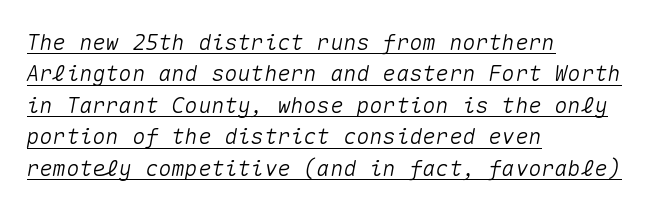
{"italic": "yes", "lean": "right", "slant_degrees": 10, "underline": "yes", "align": "left", "line_spacing": "normal", "line_spacing_ratio": 1.43, "letter_spacing": "normal", "letter_spacing_em": 0.0, "glyph_px": 22}
